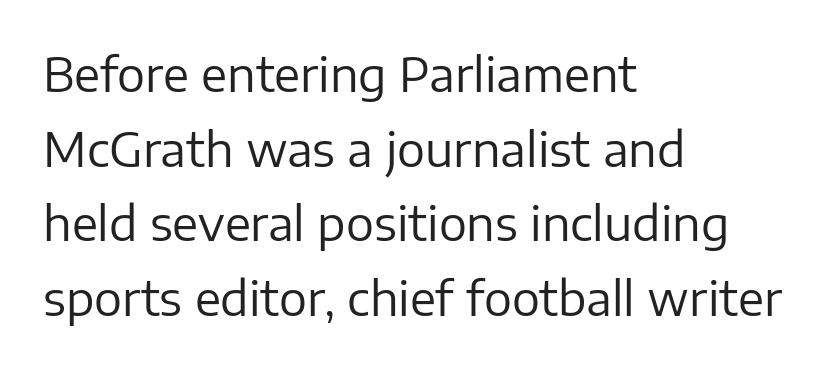
Posture: vertical. This sample is left-justified, so line endings fall wherever the words run out. These lines are rendered in a variable-pitch font. Notice how descenders clear the ascenders below comfortably — that's standard leading. Think standard paragraph weight, or any step lighter than that. Check the space under the baseline: it is left empty.
